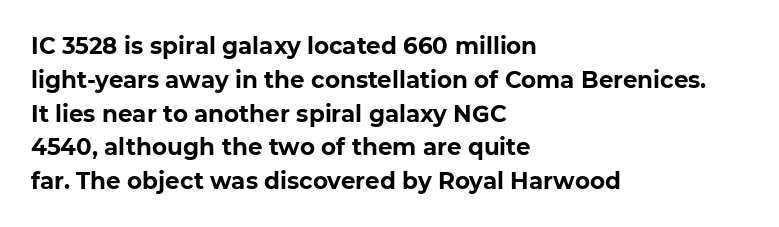
{"bold": "yes", "underline": "no", "align": "left", "line_spacing": "normal", "line_spacing_ratio": 1.47, "letter_spacing": "normal", "letter_spacing_em": 0.0, "glyph_px": 23}
